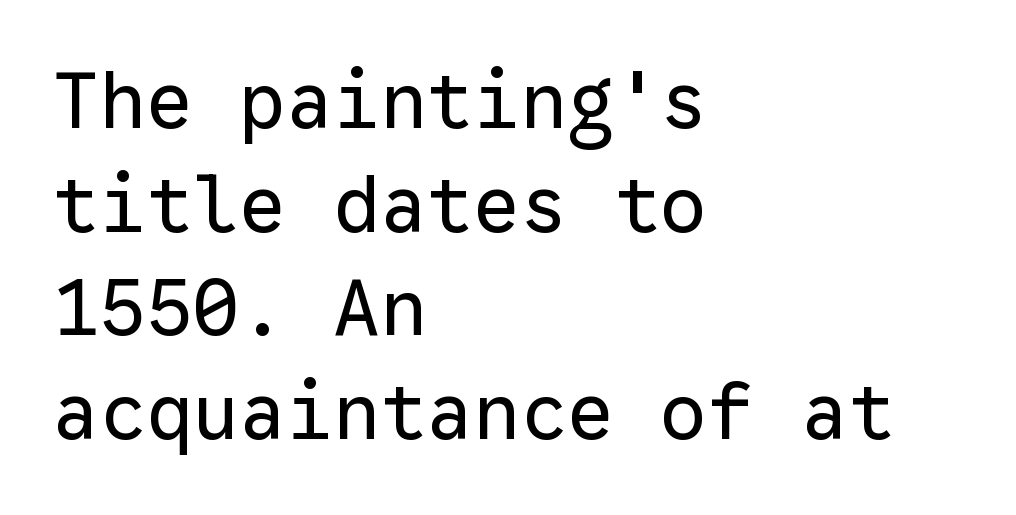
Ascenders rise straight up at ninety degrees. Horizontal alignment here is leftward, the default for most running prose. Just letters on the line, the space beneath them empty. Compared with a typical body face, this is equally light or lighter still. Note: no serifs on the glyphs. Normally led — the rows are evenly, conventionally spaced.
